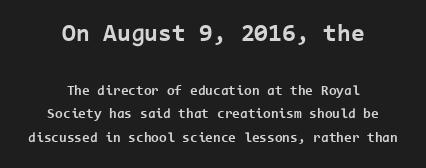
The leading is moderate, giving the passage an even texture. The space beneath each line is pristine and unruled. The more generous point size was reserved for the upper chunk. The rendering uses a bold face; every stroke is thick and dark.
